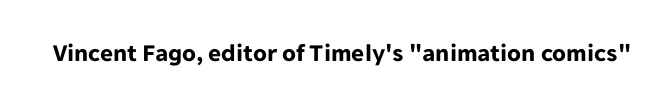
Underlining? Definitely not there. Strong, thick strokes mark this as bold type. This sample uses an upright cut, with every glyph sitting square on the baseline. A typesetter would call this zero additional tracking.
